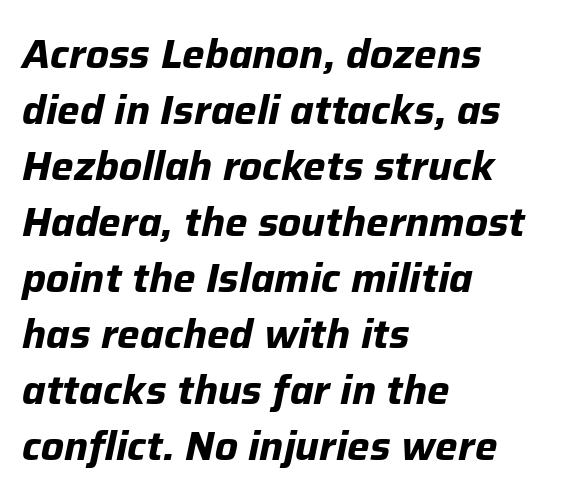
Q: Is the text bold? A: Yes.
Q: Is the text italic (slanted)? A: Yes, it leans right by about 12 degrees.
Q: Is the text underlined? A: No.
Q: How is the paragraph aligned? A: Left-aligned.
Q: Is the spacing between letters normal or unusually wide? A: Normal.
Q: Is the spacing between lines tight, normal or loose? A: Normal.
Q: Width (condensed, normal, or wide)? A: Normal.
Q: Stroke contrast? A: Low.
Q: x-height? A: Medium.
Q: Monospaced? A: No.
